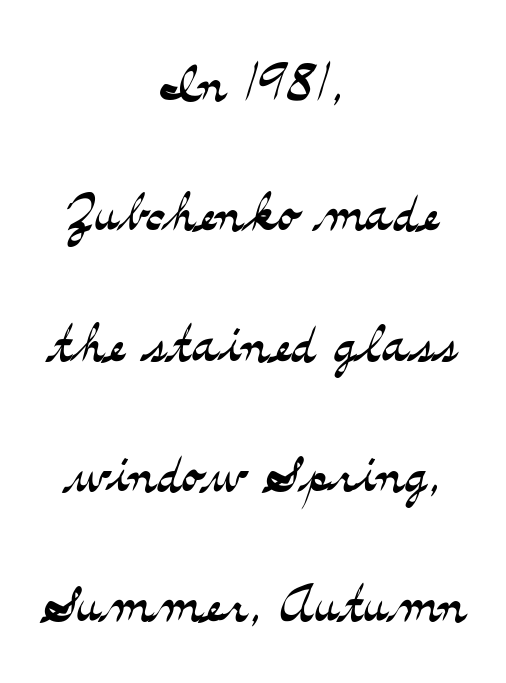
{"serif": "yes", "bold": "no", "weight": "light", "width": "wide", "stroke_contrast": "medium", "x_height": "small", "monospaced": "no", "underline": "no", "align": "center", "line_spacing_ratio": 1.81, "letter_spacing": "normal", "letter_spacing_em": 0.0, "glyph_px": 72}
